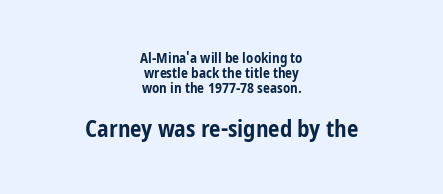
Q: Is the text bold? A: Yes.
Q: Is the text italic (slanted)? A: No, it is upright.
Q: Is the text underlined? A: No.
Q: How is the paragraph aligned? A: Centered.
Q: Is the spacing between letters normal or unusually wide? A: Normal.
Q: Is the spacing between lines tight, normal or loose? A: Tight.
Q: Which block of text is set in a larger size, the first (top) or the second (bottom)? A: The second (bottom) one.
